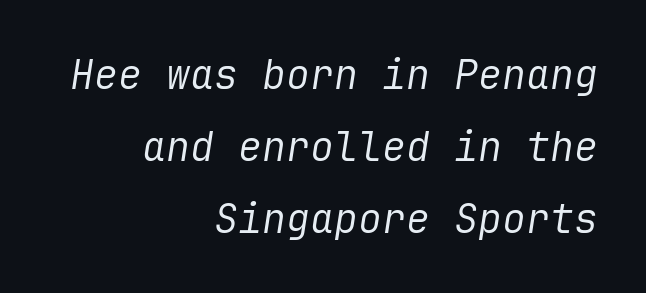
The image shows 40 px regular-weight type, italic (leaning right); set right-aligned, line spacing 1.8x, normal letter spacing, not underlined; low stroke contrast and a medium x-height.
